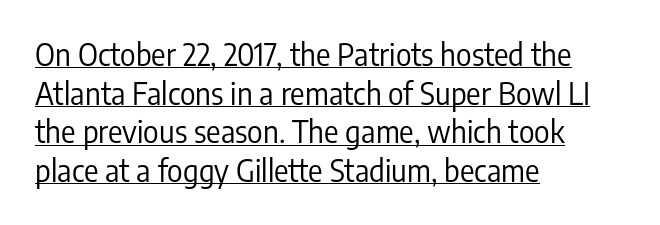
Unbolded letterforms with no extra heft. The typesetter chose a ragged-right arrangement here. The passage shown stacks its lines at a standard gap. Examine the stroke ends and you'll find no serifs. Every word sits above its own underline. Glyph-to-glyph distance matches everyday printed text.
